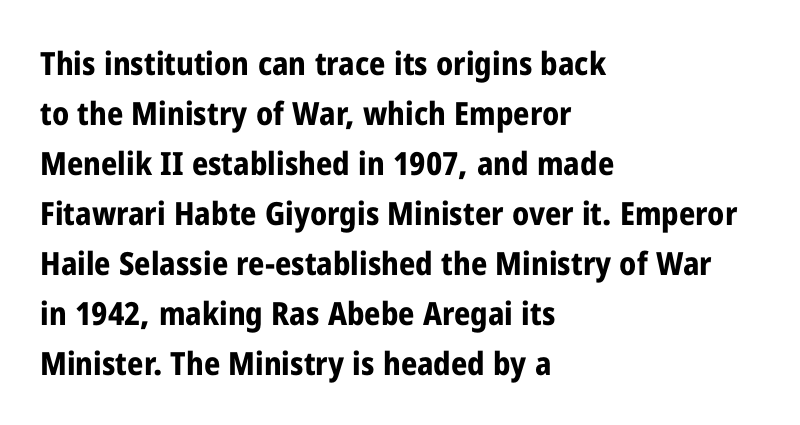
The space directly below the letters is spotless. The rendering shows plain stroke endings on the letterforms — a sans-serif design. How are the letters spaced? Ordinarily, with no added tracking. Spacing verdict: proportional, widths tailored to each character.
